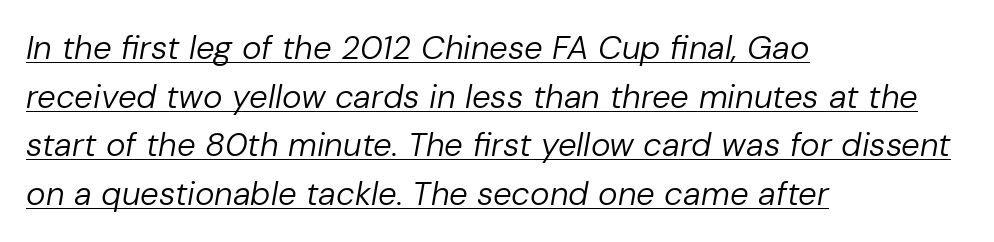
Short and long lines alike share a common starting point at left. A typographer would call this underscored text. The letters are slanted; this is an italic face. What stands out about the letter spacing? Nothing — it is the standard amount. The weight would be labelled regular, book, light, or lighter still.
